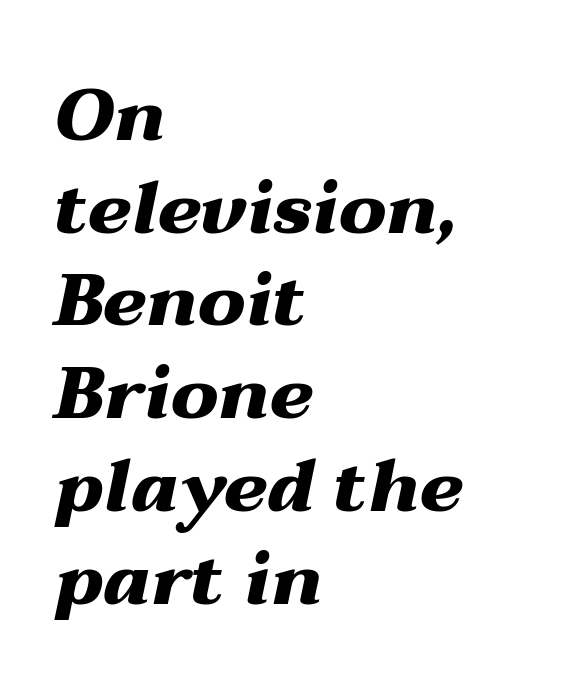
Reading down the block, your eye returns to a fixed left position each line. The space beneath each line is pristine and unruled. Vertically, the passage feels balanced, rows spaced as you'd expect. Chunky letters — that's bold for sure. Varying glyph widths throughout — classic text-font behaviour.
